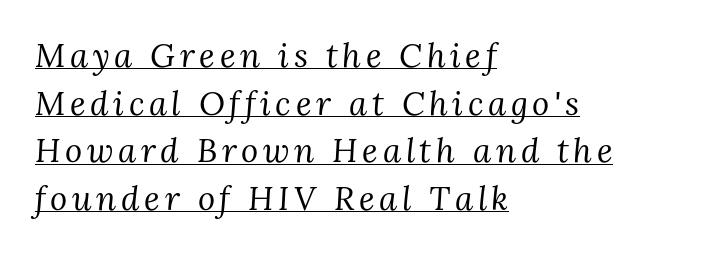
{"serif": "yes", "italic": "yes", "lean": "right", "slant_degrees": 3, "bold": "no", "weight": "regular", "width": "normal", "stroke_contrast": "medium", "x_height": "medium", "monospaced": "no", "underline": "yes", "align": "left", "line_spacing": "normal", "line_spacing_ratio": 1.44, "glyph_px": 33}
